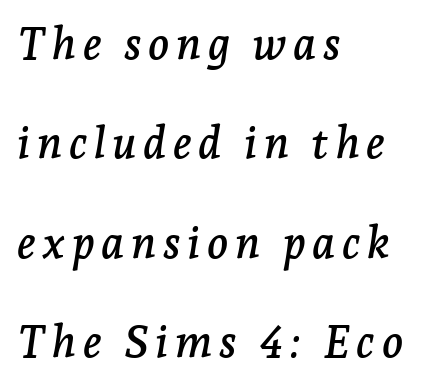
{"serif": "yes", "italic": "yes", "lean": "right", "slant_degrees": 7, "width": "normal", "stroke_contrast": "low", "x_height": "medium", "monospaced": "no", "underline": "no", "align": "left", "line_spacing": "loose", "line_spacing_ratio": 2.26, "glyph_px": 44}
